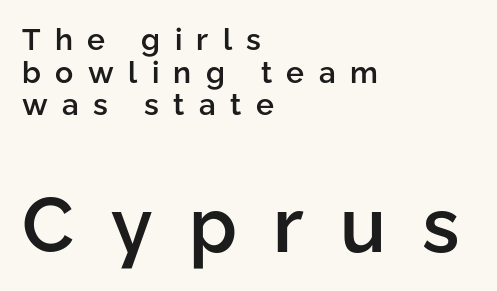
{"serif": "no", "italic": "no", "bold": "semi", "weight": "semibold", "width": "normal", "stroke_contrast": "low", "x_height": "medium", "monospaced": "no", "underline": "no", "align": "left", "line_spacing": "tight", "line_spacing_ratio": 1.09, "letter_spacing": "wide", "letter_spacing_em": 0.48, "larger_block": "second", "size_ratio": 2.53, "glyph_px": 76}
